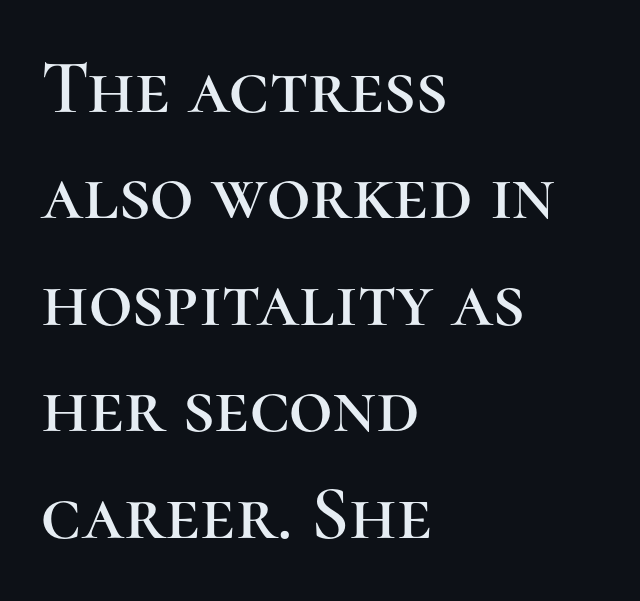
{"serif": "yes", "italic": "no", "width": "normal", "stroke_contrast": "high", "x_height": "medium", "monospaced": "no", "underline": "no", "align": "left", "line_spacing": "normal", "line_spacing_ratio": 1.4, "letter_spacing": "normal", "letter_spacing_em": 0.0, "glyph_px": 76}
